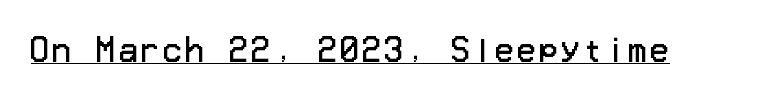
{"serif": "no", "italic": "no", "bold": "no", "weight": "regular", "width": "normal", "stroke_contrast": "low", "x_height": "medium", "underline": "yes", "glyph_px": 31}
